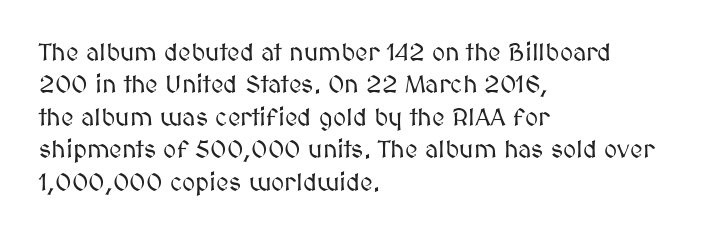
Is there much room between lines? A standard amount, neither cramped nor airy. The passage shown is not underscored anywhere. Visually the block forms a straight wall on the left and a jagged coastline on the right. The lettering holds an erect, upright posture throughout. This rendering leaves character spacing at its baseline value.
